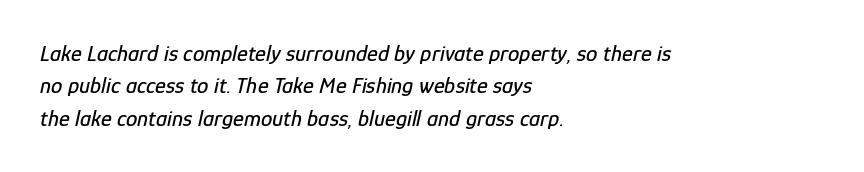
Q: Is the text italic (slanted)? A: Yes, it leans right by about 12 degrees.
Q: Is the text underlined? A: No.
Q: How is the paragraph aligned? A: Left-aligned.
Q: Is the spacing between letters normal or unusually wide? A: Normal.
Q: Is the spacing between lines tight, normal or loose? A: Normal.
